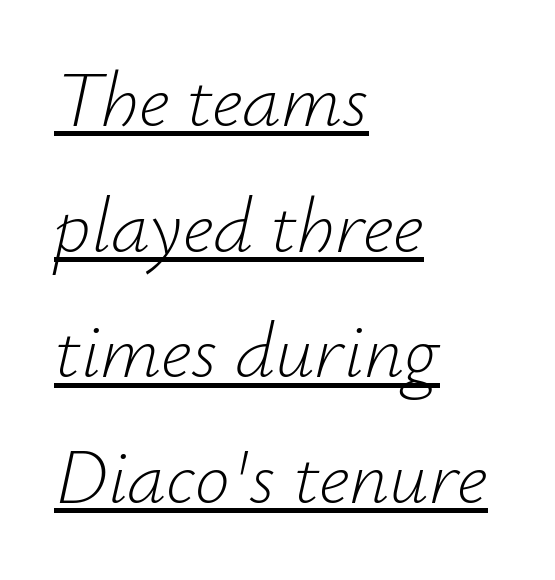
The image shows 78 px light type, italic (leaning right); set left-aligned, normal line spacing (1.61x), normal letter spacing, underlined; low stroke contrast and a small x-height.
